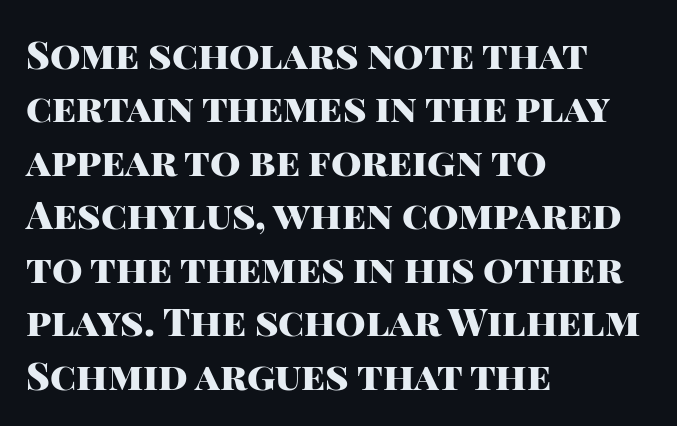
Q: Is the text bold? A: Yes.
Q: Is the text italic (slanted)? A: No, it is upright.
Q: Is the typeface a serif or a sans-serif typeface? A: Sans-serif.
Q: Is the text underlined? A: No.
Q: How is the paragraph aligned? A: Left-aligned.
Q: Is the spacing between letters normal or unusually wide? A: Normal.
Q: Is the spacing between lines tight, normal or loose? A: Normal.
Q: Width (condensed, normal, or wide)? A: Normal.
Q: Stroke contrast? A: High.
Q: x-height? A: Large.
Q: Monospaced? A: No.
